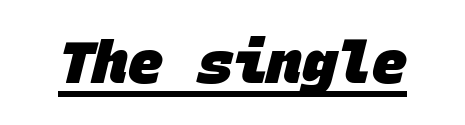
{"serif": "no", "bold": "yes", "weight": "heavy", "width": "normal", "stroke_contrast": "low", "x_height": "large", "monospaced": "yes", "underline": "yes", "letter_spacing": "normal", "letter_spacing_em": 0.0, "glyph_px": 58}
